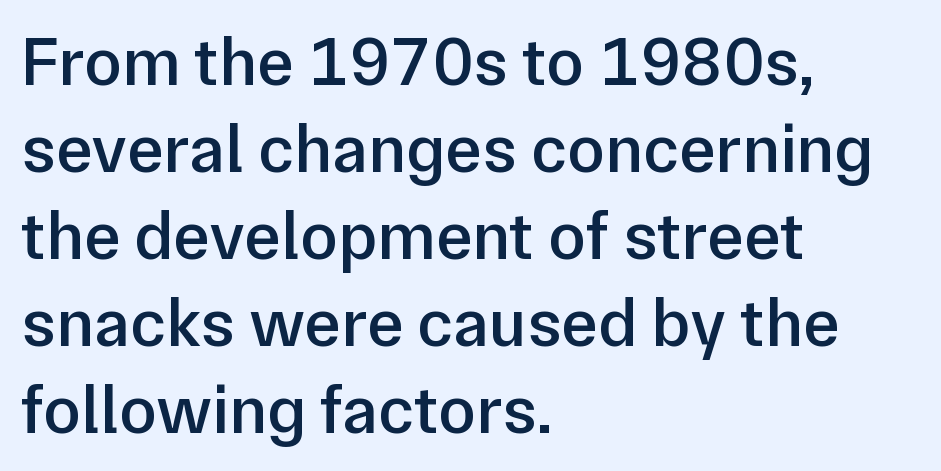
The rendering uses a moderate line-height, typical for paragraphs. Is the block centered? No — it sits flush against the left margin. These words are printed semibold, heavier than regular yet not bold. Anything drawn beneath the words? Only blank space. The letters advance in unequal steps, a hallmark of proportional type.
